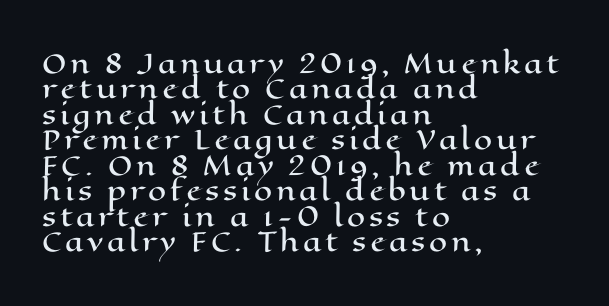
Layout note: lines flush left. Check the space under the baseline: it is left empty. It's the straight-up-and-down kind of type. Does the leading feel generous? Not at all — it's pinched.
